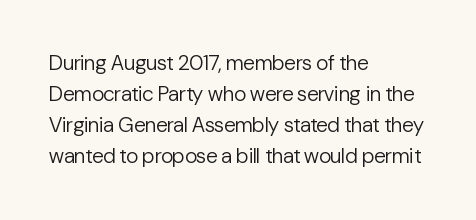
No chunkiness to these letters — they're not bold. The area under the type is left untouched. This rendering uses left alignment, leaving the right contour irregular. The font's upright variant was chosen for this text. Compared with typical body copy, the letter spacing here is the same.
